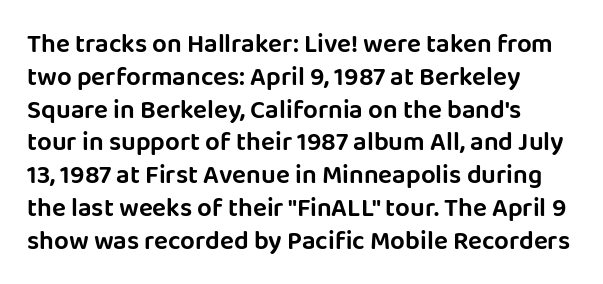
The image shows 26 px text type, upright; set left-aligned, normal line spacing (1.26x), normal letter spacing, not underlined.
